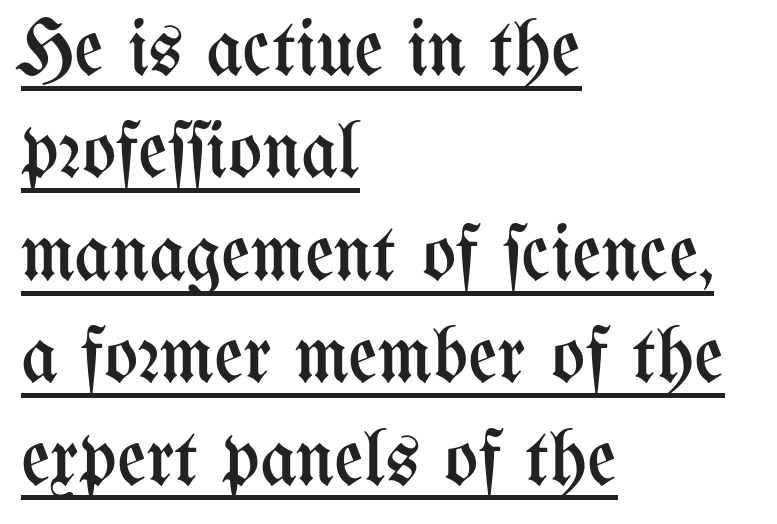
One glance says typical: line gaps are just what's usual. Spacing verdict: proportional, widths tailored to each character. The letters look calm and open, with moderate or lighter stems. In terms of posture, this sample is upright. You can see a thin bar hugging the bottom of the glyphs.
